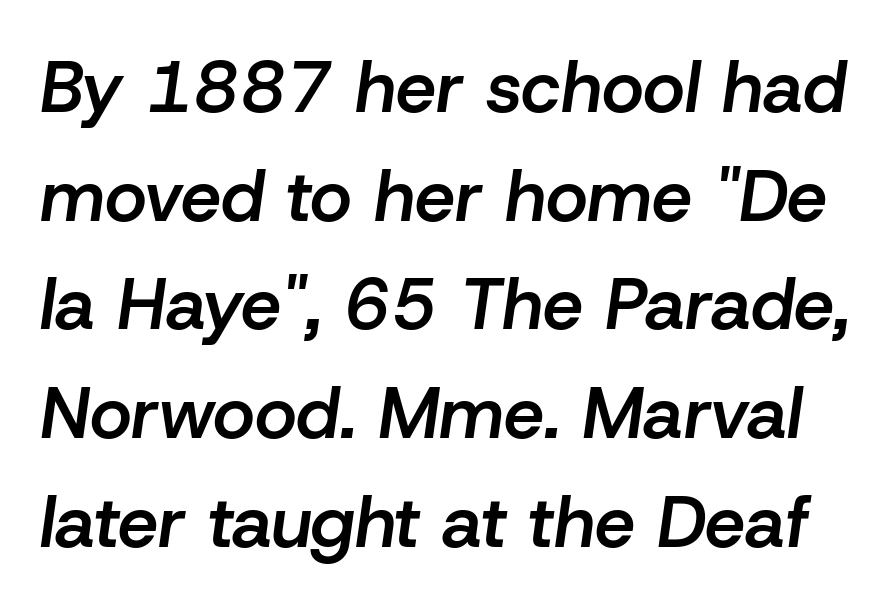
A normal amount of white space separates one row of letters from the next. The rendering uses natural spacing where letterforms have individual widths. Has an underline been added? It has not. The letters sit at their default tracking, neither squeezed nor spread. A fair bit of extra ink — the face is semibold, not bold. Quick note: italic.
